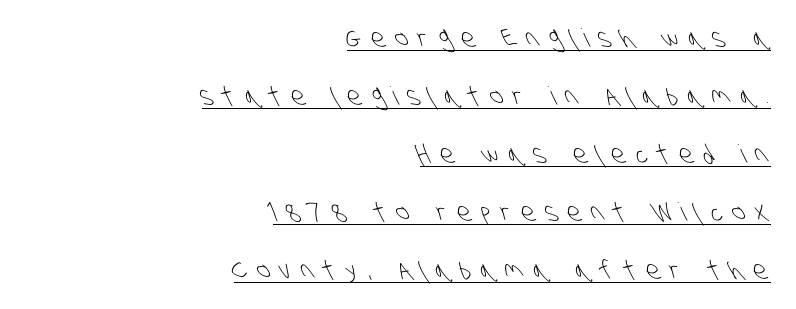
{"bold": "no", "underline": "yes", "align": "right", "line_spacing": "loose", "line_spacing_ratio": 2.32, "letter_spacing": "wide", "letter_spacing_em": 0.4, "glyph_px": 25}
